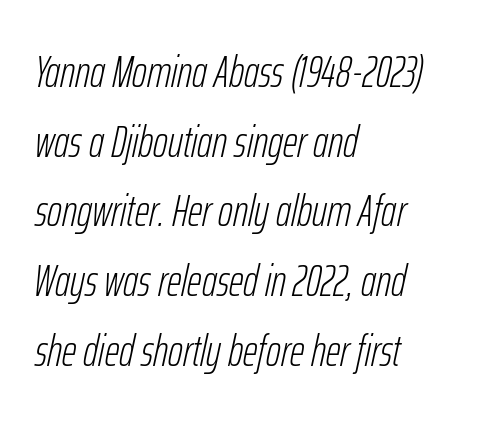
{"italic": "yes", "lean": "right", "slant_degrees": 12, "bold": "no", "weight": "light", "width": "condensed", "stroke_contrast": "low", "x_height": "medium", "monospaced": "no", "underline": "no", "align": "left", "line_spacing": "normal", "line_spacing_ratio": 1.55, "letter_spacing": "normal", "letter_spacing_em": 0.0, "glyph_px": 45}
